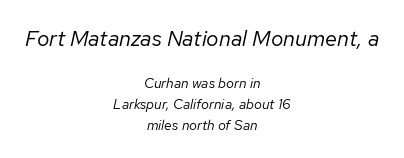
Q: Is the text bold? A: No.
Q: Is the text italic (slanted)? A: Yes, it leans right by about 12 degrees.
Q: Is the text underlined? A: No.
Q: How is the paragraph aligned? A: Centered.
Q: Is the spacing between letters normal or unusually wide? A: Normal.
Q: Is the spacing between lines tight, normal or loose? A: Normal.
Q: Which block of text is set in a larger size, the first (top) or the second (bottom)? A: The first (top) one.
